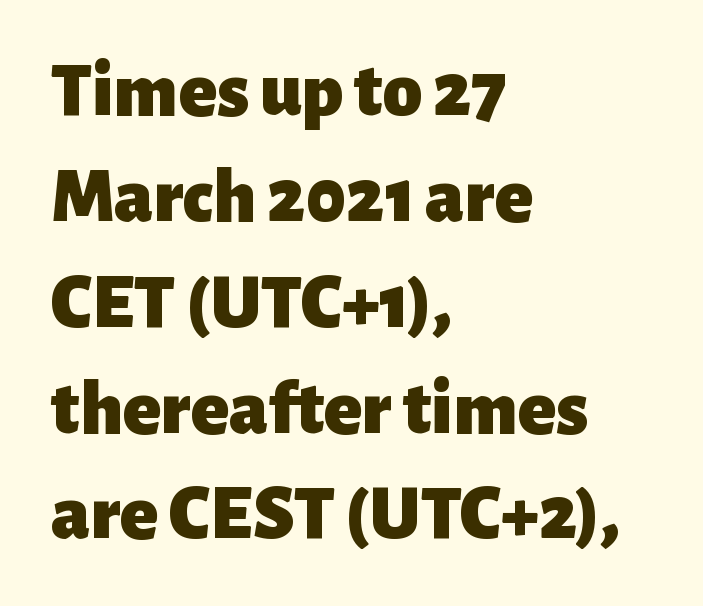
{"serif": "no", "italic": "no", "bold": "yes", "weight": "heavy", "width": "normal", "stroke_contrast": "low", "x_height": "medium", "monospaced": "no", "underline": "no", "align": "left", "line_spacing": "normal", "line_spacing_ratio": 1.34, "letter_spacing": "normal", "letter_spacing_em": 0.0, "glyph_px": 79}
